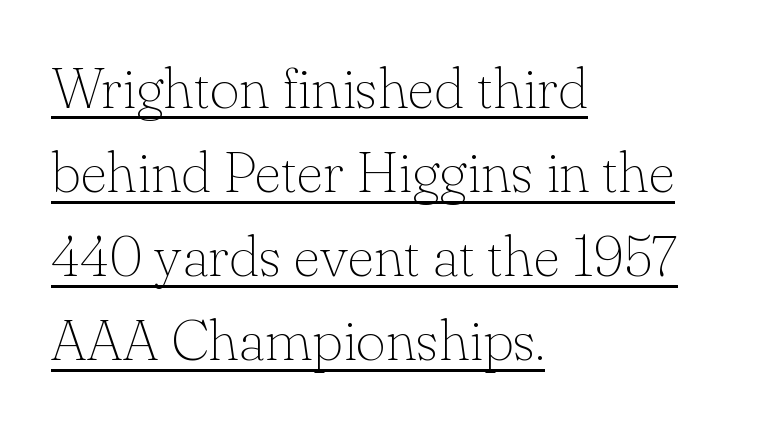
{"serif": "yes", "italic": "no", "bold": "no", "weight": "thin", "width": "normal", "stroke_contrast": "low", "x_height": "small", "monospaced": "no", "underline": "yes", "align": "left", "line_spacing": "normal", "line_spacing_ratio": 1.45, "letter_spacing": "normal", "letter_spacing_em": 0.0, "glyph_px": 58}
